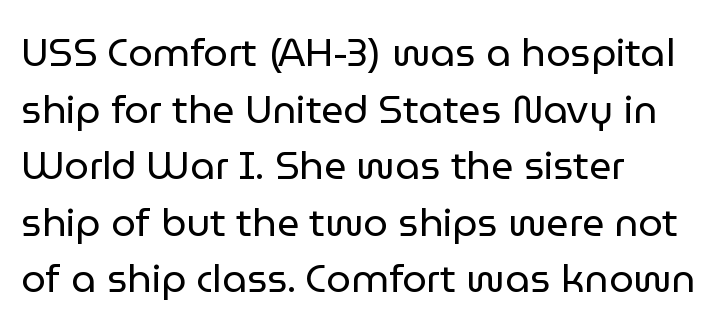
Q: Is the text bold? A: No.
Q: Is the text italic (slanted)? A: No, it is upright.
Q: Is the typeface a serif or a sans-serif typeface? A: Sans-serif.
Q: Is the text underlined? A: No.
Q: How is the paragraph aligned? A: Left-aligned.
Q: Is the spacing between letters normal or unusually wide? A: Normal.
Q: Is the spacing between lines tight, normal or loose? A: Normal.
Q: Width (condensed, normal, or wide)? A: Normal.
Q: Stroke contrast? A: Low.
Q: x-height? A: Medium.
Q: Monospaced? A: No.
